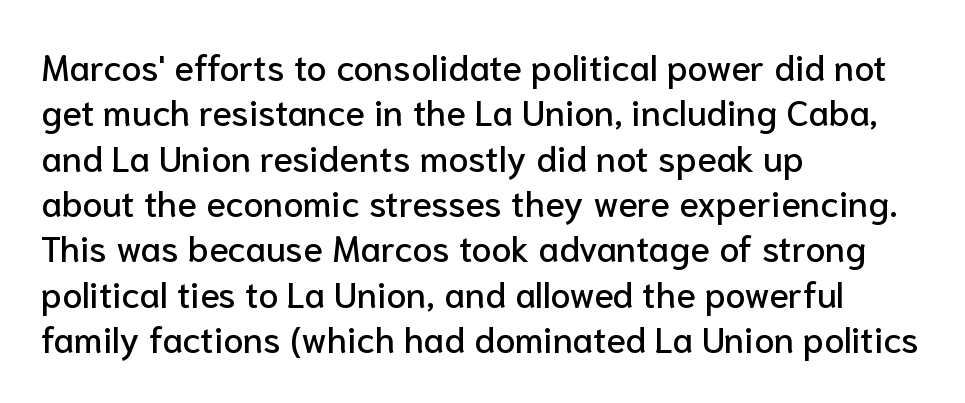
Words float on clear page, feet unadorned. Caption: standard tracking, unaltered. The lines are quadded left. The line-height multiplier appears to be the usual default.
